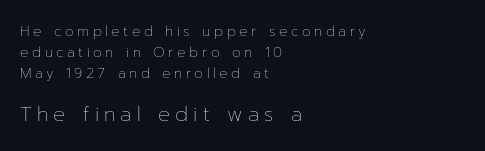
The strip under each line holds only bare page. This sample uses expanded letter spacing, leaving extra air between glyphs. Scale increases going downward across the two blocks. These lines sit exactly where default settings would place them.
